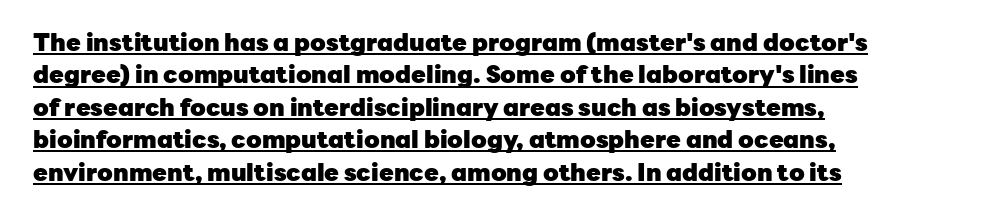
{"italic": "no", "bold": "yes", "underline": "yes", "align": "left", "line_spacing": "normal", "line_spacing_ratio": 1.35, "letter_spacing": "normal", "letter_spacing_em": 0.0, "glyph_px": 24}
